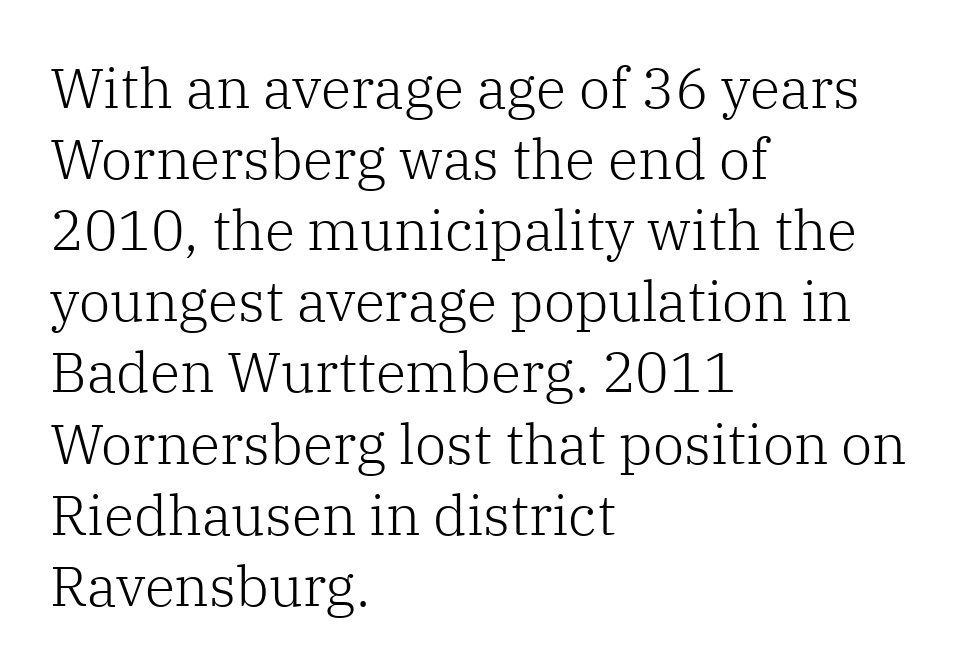
{"serif": "yes", "italic": "no", "bold": "no", "weight": "light", "width": "normal", "stroke_contrast": "low", "x_height": "medium", "monospaced": "no", "underline": "no", "align": "left", "line_spacing": "normal", "line_spacing_ratio": 1.27, "letter_spacing": "normal", "letter_spacing_em": 0.0, "glyph_px": 56}
